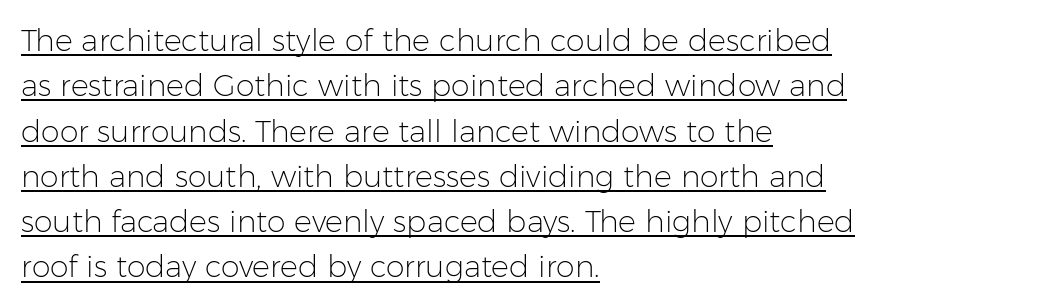
Interline gaps are of average width in this sample. Default kerning and tracking; the words read as compact shapes. The typesetter chose a ragged-right arrangement here. This rendering employs a face without finishing strokes, i.e., a sans-serif.
